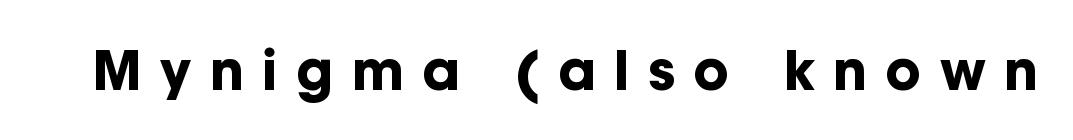
Q: Is the text bold? A: Yes.
Q: Is the text italic (slanted)? A: No, it is upright.
Q: Is the typeface a serif or a sans-serif typeface? A: Sans-serif.
Q: Is the text underlined? A: No.
Q: Is the spacing between letters normal or unusually wide? A: Unusually wide.
Q: Width (condensed, normal, or wide)? A: Normal.
Q: Stroke contrast? A: Low.
Q: x-height? A: Medium.
Q: Monospaced? A: No.
